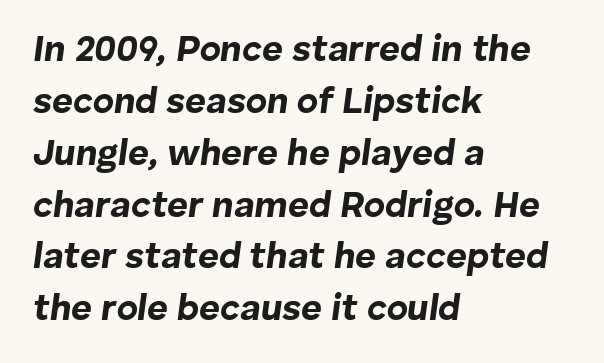
Q: Is the text bold? A: Yes.
Q: Is the text italic (slanted)? A: Yes, it leans right by about 8 degrees.
Q: Is the text underlined? A: No.
Q: How is the paragraph aligned? A: Left-aligned.
Q: Is the spacing between letters normal or unusually wide? A: Normal.
Q: Is the spacing between lines tight, normal or loose? A: Normal.
Q: Width (condensed, normal, or wide)? A: Normal.
Q: Stroke contrast? A: Low.
Q: x-height? A: Medium.
Q: Monospaced? A: No.
